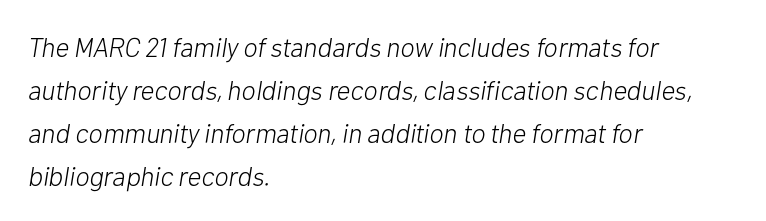
Q: Is the text bold? A: No.
Q: Is the text italic (slanted)? A: Yes, it leans right by about 10 degrees.
Q: Is the text underlined? A: No.
Q: How is the paragraph aligned? A: Left-aligned.
Q: Is the spacing between letters normal or unusually wide? A: Normal.
Q: Is the spacing between lines tight, normal or loose? A: Normal.
